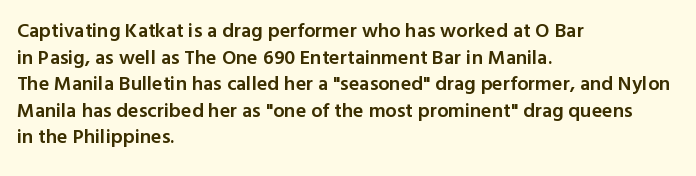
The specimen omits any rule beneath the text block's lines. Ordinary non-slanted type is in use. The tracking reads as untouched default to a designer's eye. Casual observation: everything's shoved over to the left. Honestly, the row spacing looks completely unremarkable.
